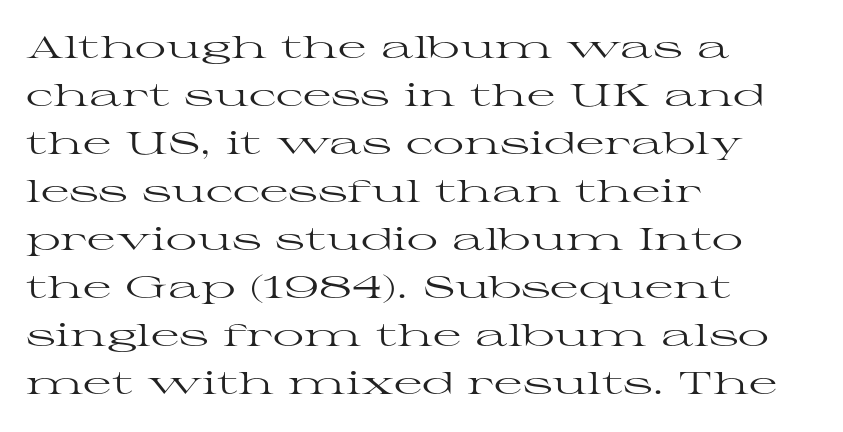
Q: Is the text bold? A: No.
Q: Is the text italic (slanted)? A: No, it is upright.
Q: Is the typeface a serif or a sans-serif typeface? A: Serif.
Q: Is the text underlined? A: No.
Q: How is the paragraph aligned? A: Left-aligned.
Q: Is the spacing between letters normal or unusually wide? A: Normal.
Q: Is the spacing between lines tight, normal or loose? A: Normal.
Q: Width (condensed, normal, or wide)? A: Wide.
Q: Stroke contrast? A: High.
Q: x-height? A: Medium.
Q: Monospaced? A: No.
